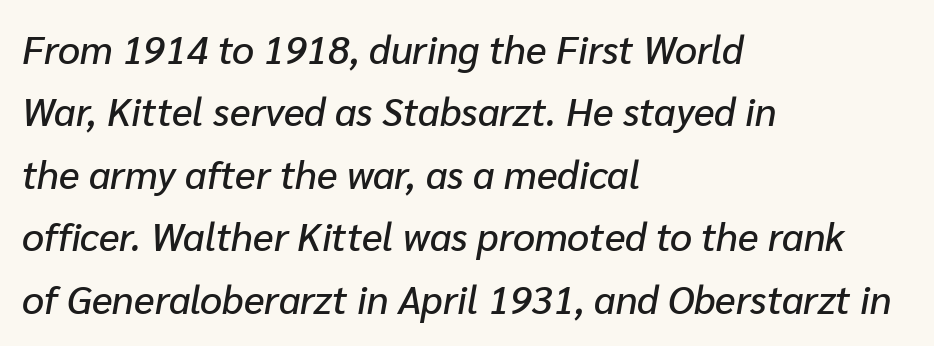
Q: Is the text italic (slanted)? A: Yes, it leans right by about 10 degrees.
Q: Is the text underlined? A: No.
Q: How is the paragraph aligned? A: Left-aligned.
Q: Is the spacing between letters normal or unusually wide? A: Normal.
Q: Is the spacing between lines tight, normal or loose? A: Normal.
Q: Width (condensed, normal, or wide)? A: Normal.
Q: Stroke contrast? A: Low.
Q: x-height? A: Medium.
Q: Monospaced? A: No.
